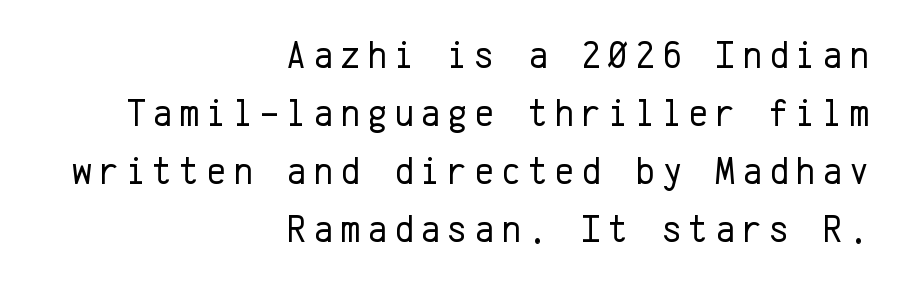
{"serif": "no", "italic": "no", "bold": "no", "weight": "regular", "width": "normal", "stroke_contrast": "low", "x_height": "medium", "monospaced": "yes", "underline": "no", "align": "right", "line_spacing": "normal", "line_spacing_ratio": 1.53, "glyph_px": 38}
